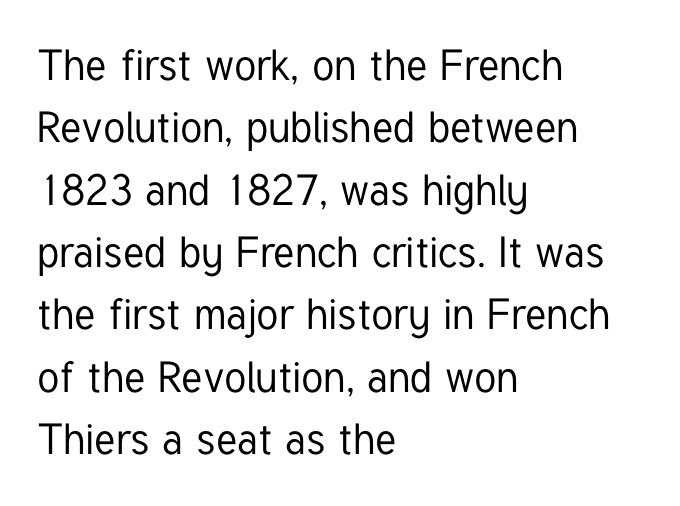
{"serif": "no", "italic": "no", "width": "condensed", "stroke_contrast": "low", "x_height": "medium", "monospaced": "no", "underline": "no", "align": "left", "line_spacing": "normal", "line_spacing_ratio": 1.45, "letter_spacing": "normal", "letter_spacing_em": 0.0, "glyph_px": 43}
